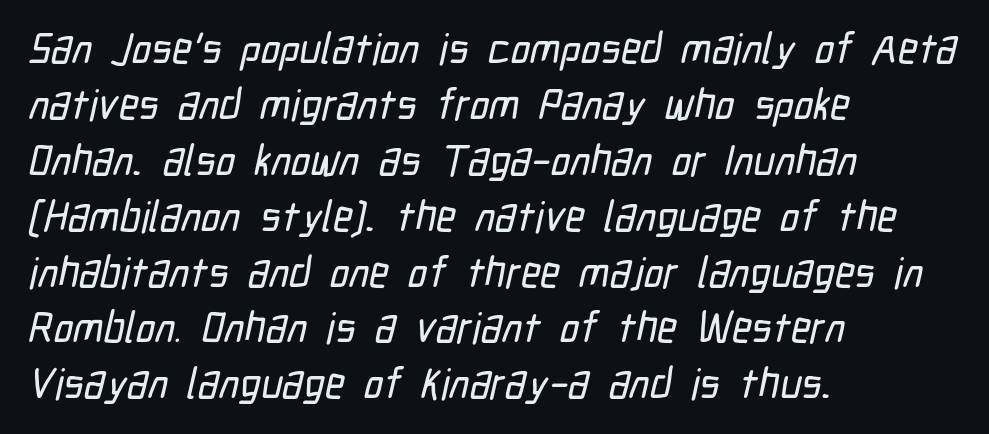
Q: Is the typeface a serif or a sans-serif typeface? A: Sans-serif.
Q: Is the text underlined? A: No.
Q: How is the paragraph aligned? A: Left-aligned.
Q: Is the spacing between letters normal or unusually wide? A: Normal.
Q: Is the spacing between lines tight, normal or loose? A: Normal.
Q: Width (condensed, normal, or wide)? A: Condensed.
Q: Stroke contrast? A: Low.
Q: x-height? A: Medium.
Q: Monospaced? A: No.
